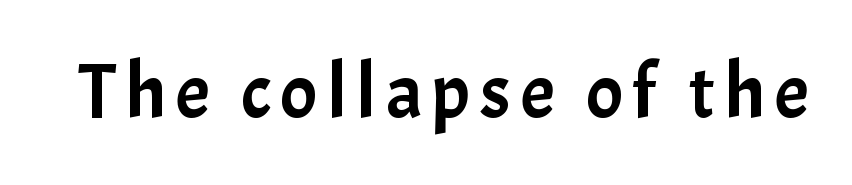
Q: Is the text italic (slanted)? A: No, it is upright.
Q: Is the typeface a serif or a sans-serif typeface? A: Sans-serif.
Q: Is the text underlined? A: No.
Q: Width (condensed, normal, or wide)? A: Normal.
Q: Stroke contrast? A: Low.
Q: x-height? A: Medium.
Q: Monospaced? A: No.
